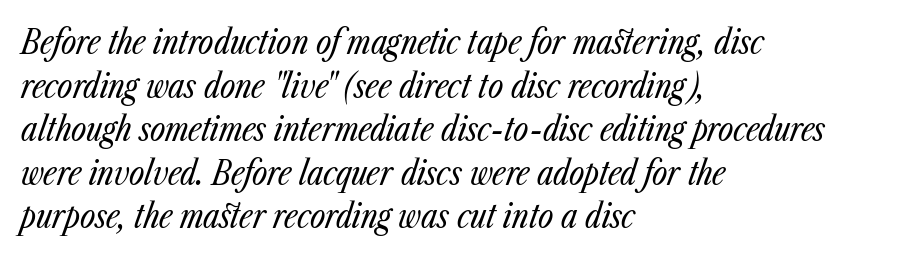
Q: Is the text bold? A: No.
Q: Is the text italic (slanted)? A: Yes, it leans right by about 23 degrees.
Q: Is the text underlined? A: No.
Q: How is the paragraph aligned? A: Left-aligned.
Q: Is the spacing between letters normal or unusually wide? A: Normal.
Q: Is the spacing between lines tight, normal or loose? A: Normal.
Q: Width (condensed, normal, or wide)? A: Condensed.
Q: Stroke contrast? A: Low.
Q: x-height? A: Medium.
Q: Monospaced? A: No.
